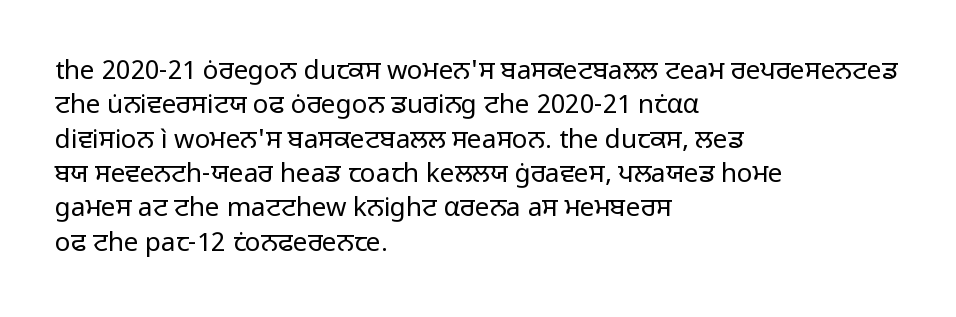
{"italic": "no", "bold": "no", "underline": "no", "align": "left", "line_spacing": "normal", "line_spacing_ratio": 1.32, "letter_spacing": "normal", "letter_spacing_em": 0.0, "glyph_px": 26}
